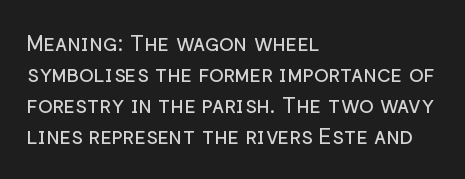
The words here are not underlined. Default kerning and tracking; the words read as compact shapes. The paragraph shown leans on its left margin. Posture: straight, roman, zero tilt. Vertical stems look standard width or narrower in stroke. Vertical spacing — default.
